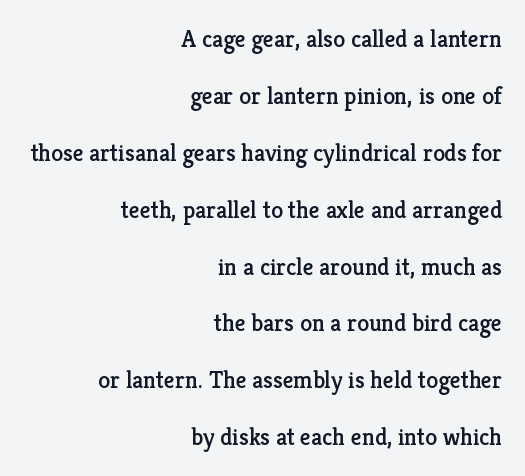
The space directly below the letters is spotless. Words appear dense and cohesive because spacing is normal. One glance says open: line gaps are wider than usual. Which margin do the lines hug? The right one — the left edge is uneven.
